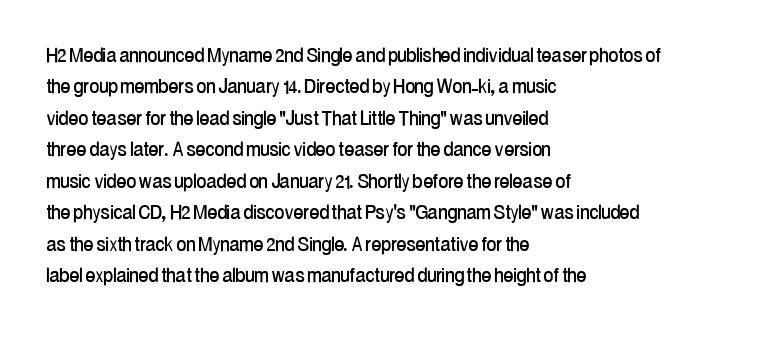
Q: Is the text italic (slanted)? A: No, it is upright.
Q: Is the text underlined? A: No.
Q: How is the paragraph aligned? A: Left-aligned.
Q: Is the spacing between letters normal or unusually wide? A: Normal.
Q: Is the spacing between lines tight, normal or loose? A: Normal.
